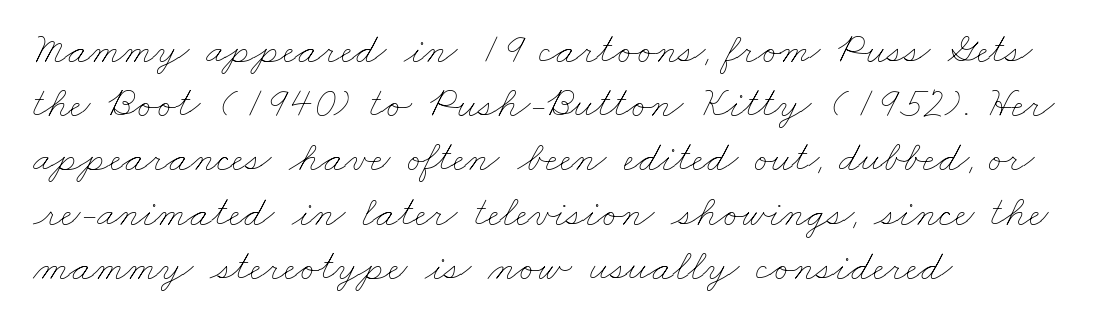
Q: Is the text bold? A: No.
Q: Is the text underlined? A: No.
Q: How is the paragraph aligned? A: Left-aligned.
Q: Is the spacing between letters normal or unusually wide? A: Normal.
Q: Is the spacing between lines tight, normal or loose? A: Normal.
Q: Width (condensed, normal, or wide)? A: Wide.
Q: Stroke contrast? A: Low.
Q: x-height? A: Small.
Q: Monospaced? A: No.
